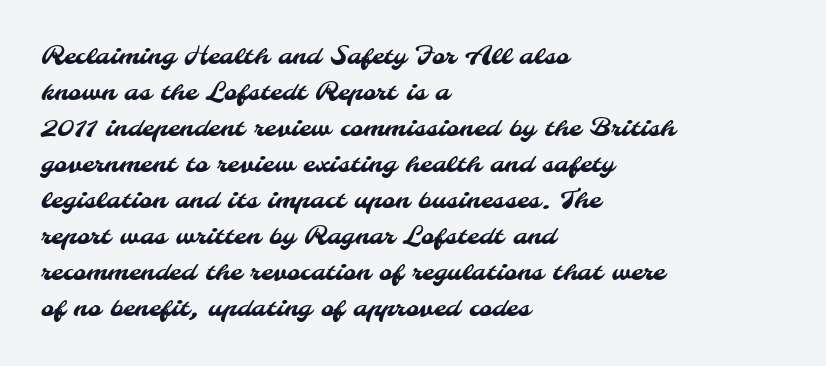
{"underline": "no", "align": "left", "line_spacing": "normal", "line_spacing_ratio": 1.44, "letter_spacing": "normal", "letter_spacing_em": 0.0, "glyph_px": 25}
